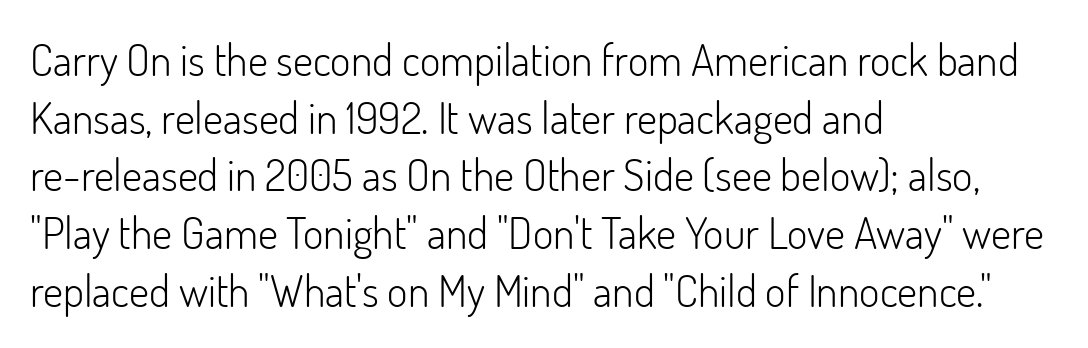
The image shows 44 px light sans-serif type, upright; set left-aligned, normal line spacing (1.31x), normal letter spacing, not underlined; low stroke contrast and a small x-height.
